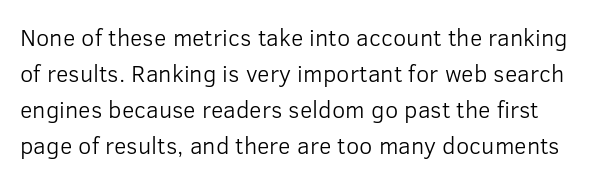
Every character sits straight up, as roman type does. Is the stroke heavy? The answer is a plain regular-or-lighter. Words appear dense and cohesive because spacing is normal. Just letters on the line, the space beneath them empty.
